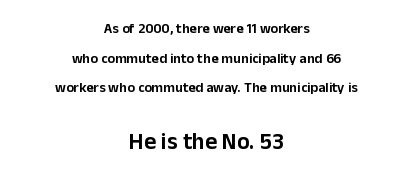
The typesetter chose a symmetrical, centered arrangement here. The emphasis by scale lands on block number two, below. Is there any slant? The stems are plumb. No word sits above an underline. This rendering leaves character spacing at its baseline value. Vertically, the passage feels expansive, rows floating well apart.
